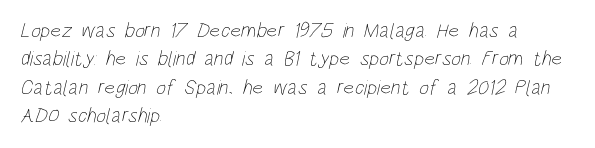
The specimen omits any rule beneath the text block's lines. The setting favours the left margin, as ordinary paragraphs usually do. How are the letters spaced? Ordinarily, with no added tracking. The passage shown stacks its lines at a standard gap.
